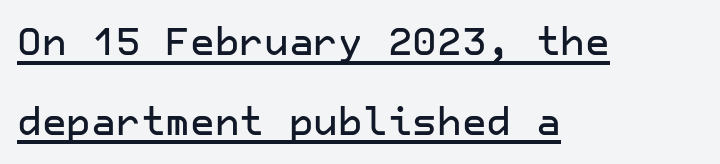
Q: Is the text italic (slanted)? A: No, it is upright.
Q: Is the typeface a serif or a sans-serif typeface? A: Sans-serif.
Q: Is the text underlined? A: Yes.
Q: How is the paragraph aligned? A: Left-aligned.
Q: Is the spacing between letters normal or unusually wide? A: Normal.
Q: Is the spacing between lines tight, normal or loose? A: Loose.
Q: Width (condensed, normal, or wide)? A: Normal.
Q: Stroke contrast? A: Low.
Q: x-height? A: Medium.
